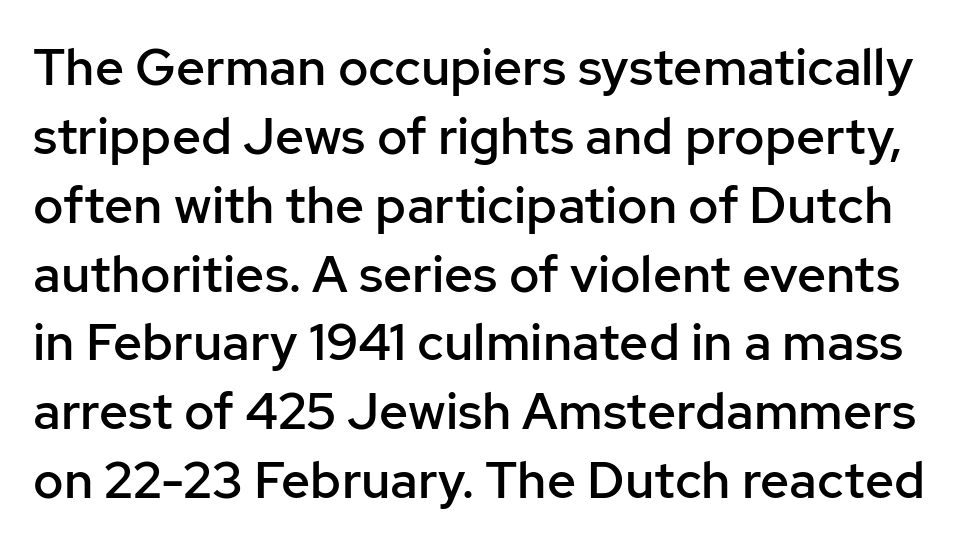
Q: Is the text bold? A: Semi-bold.
Q: Is the text italic (slanted)? A: No, it is upright.
Q: Is the typeface a serif or a sans-serif typeface? A: Sans-serif.
Q: Is the text underlined? A: No.
Q: Is the spacing between letters normal or unusually wide? A: Normal.
Q: Is the spacing between lines tight, normal or loose? A: Normal.
Q: Width (condensed, normal, or wide)? A: Normal.
Q: Stroke contrast? A: Low.
Q: x-height? A: Medium.
Q: Monospaced? A: No.
